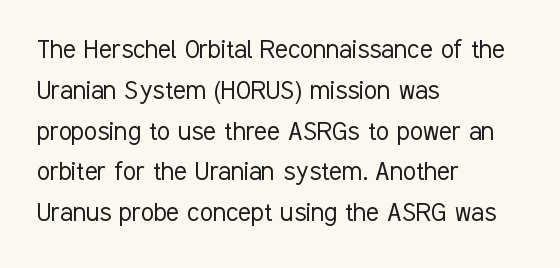
Q: Is the text bold? A: No.
Q: Is the text italic (slanted)? A: No, it is upright.
Q: Is the typeface a serif or a sans-serif typeface? A: Sans-serif.
Q: Is the text underlined? A: No.
Q: How is the paragraph aligned? A: Left-aligned.
Q: Is the spacing between letters normal or unusually wide? A: Normal.
Q: Is the spacing between lines tight, normal or loose? A: Normal.
Q: Width (condensed, normal, or wide)? A: Condensed.
Q: Stroke contrast? A: Low.
Q: x-height? A: Medium.
Q: Monospaced? A: No.
